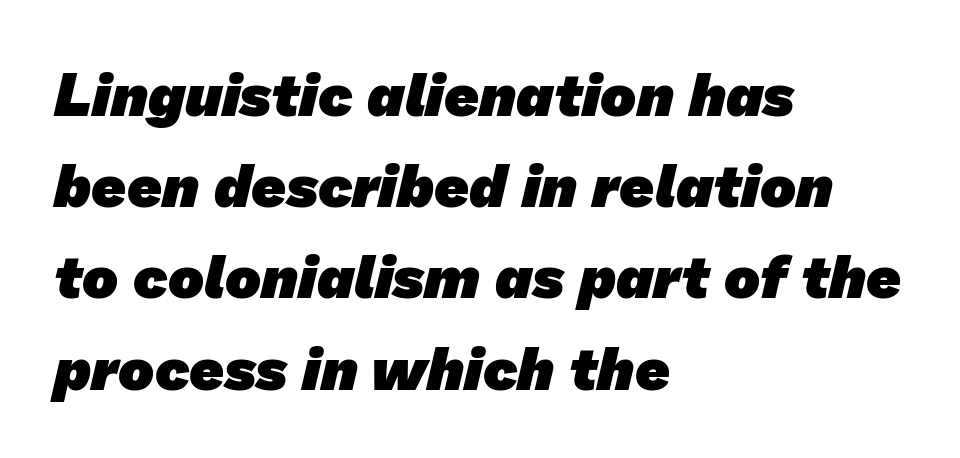
The image shows 60 px heavy sans-serif type; set left-aligned, normal line spacing (1.52x), normal letter spacing, not underlined; low stroke contrast and a medium x-height.
